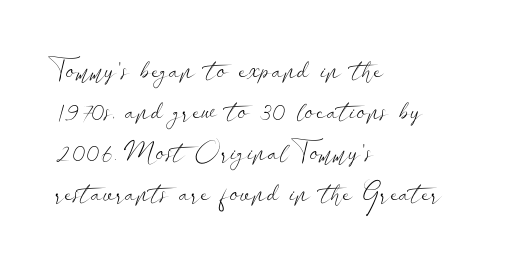
On a weight scale, this lands at 450 or below. The passage shown has conventional tracking throughout. A normal amount of white space separates one row of letters from the next. The rag falls on the right side of this text block.
